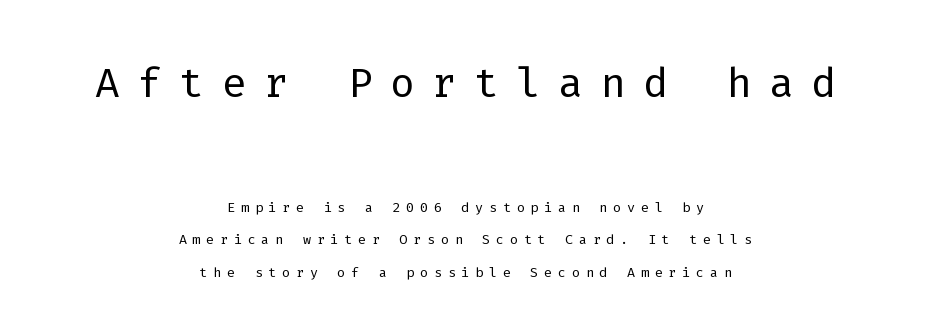
Clear beneath every line of the passage. You could count columns in this text — the font is strictly monospaced. Serifs: no, the terminals of the letterforms are clean. This rendering widens character spacing well past its baseline value. Characters remain perfectly vertical along every line. Top chunk: large. Bottom chunk: small.
